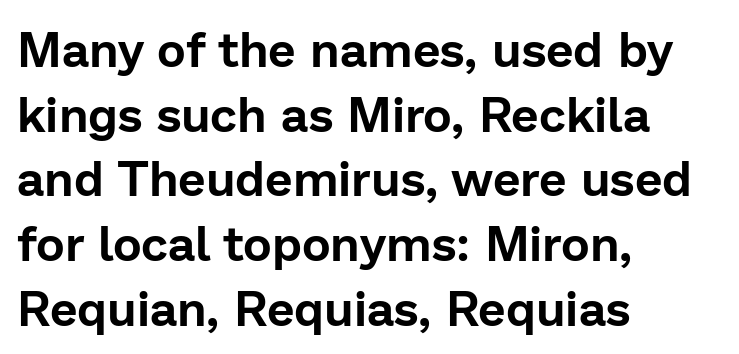
This sample uses an upright cut, with every glyph sitting square on the baseline. Vertical spacing — default. Observe the absence of serifs on each vertical stroke in this sample. The paragraph has a hard left edge and a soft right edge. A clean baseline with only descenders dipping below it. This rendering leaves character spacing at its baseline value.
